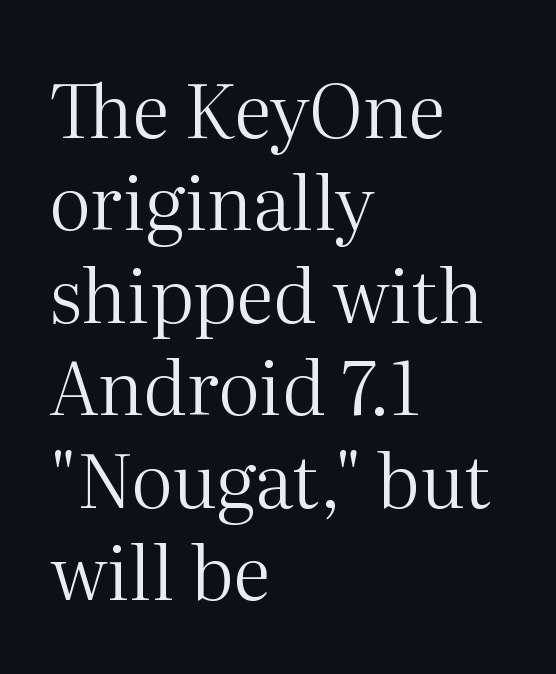
Q: Is the text bold? A: No.
Q: Is the text italic (slanted)? A: No, it is upright.
Q: Is the typeface a serif or a sans-serif typeface? A: Serif.
Q: Is the text underlined? A: No.
Q: How is the paragraph aligned? A: Left-aligned.
Q: Is the spacing between letters normal or unusually wide? A: Normal.
Q: Is the spacing between lines tight, normal or loose? A: Normal.
Q: Width (condensed, normal, or wide)? A: Normal.
Q: Stroke contrast? A: Medium.
Q: x-height? A: Medium.
Q: Monospaced? A: No.
